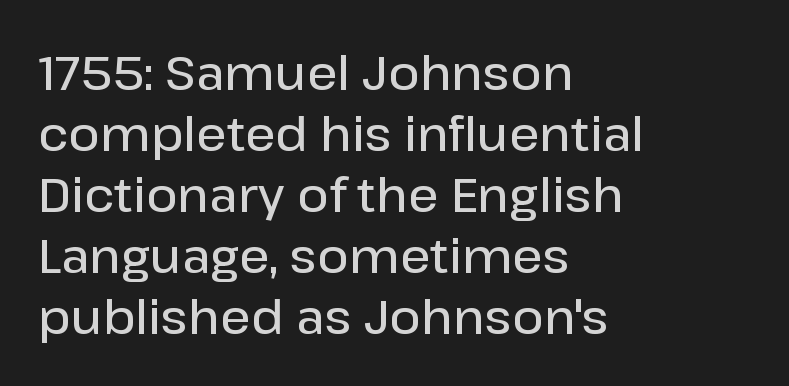
{"serif": "no", "italic": "no", "bold": "semi", "weight": "semibold", "width": "normal", "stroke_contrast": "low", "x_height": "medium", "monospaced": "no", "underline": "no", "align": "left", "line_spacing": "normal", "line_spacing_ratio": 1.27, "letter_spacing": "normal", "letter_spacing_em": 0.0, "glyph_px": 48}
